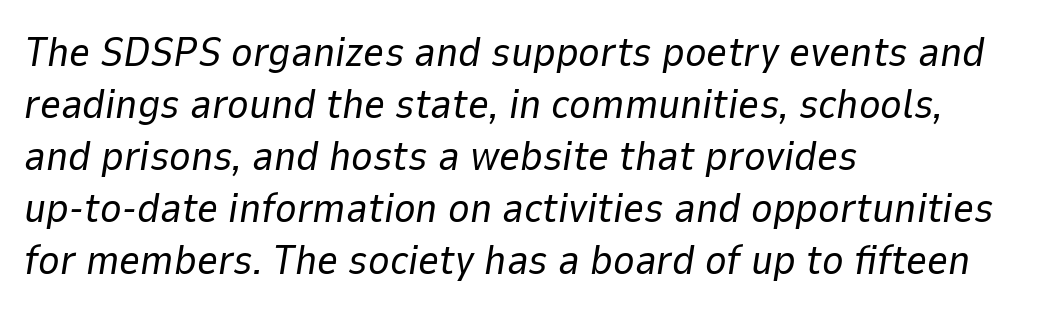
Any mark beneath the type? The region is blank. Italic? Definitely — the glyphs are oblique. A normal amount of white space separates one row of letters from the next. These lines stack with their left ends in a neat column. Glyph-to-glyph distance matches everyday printed text.
